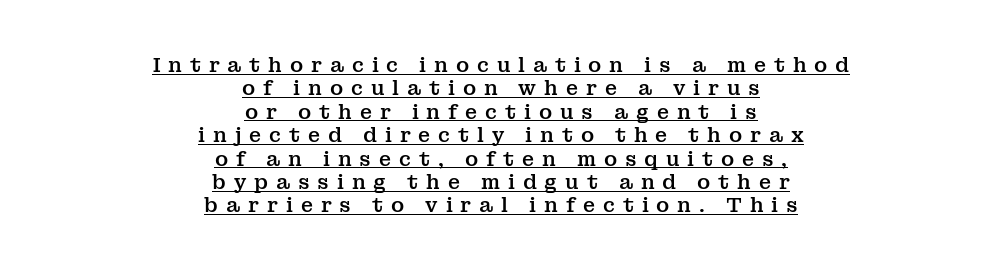
Q: Is the text italic (slanted)? A: No, it is upright.
Q: Is the text underlined? A: Yes.
Q: How is the paragraph aligned? A: Centered.
Q: Is the spacing between letters normal or unusually wide? A: Unusually wide.
